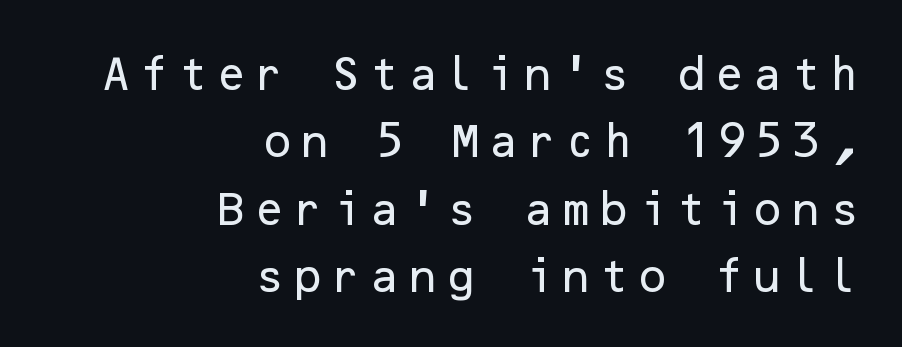
The image shows 37 px sans-serif type, upright; set right-aligned, line spacing 1.82x, not underlined; low stroke contrast and a medium x-height.
